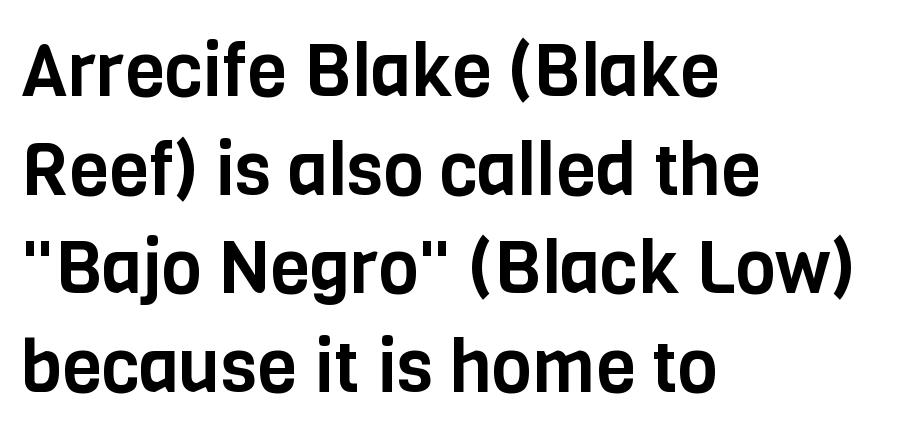
These lines are composed in type without serifs. Note the varied advance widths — an 'i' is clearly narrower than an 'm'. Leading matches the norm, producing a regular column. No extra tracking has been applied to these lines.
